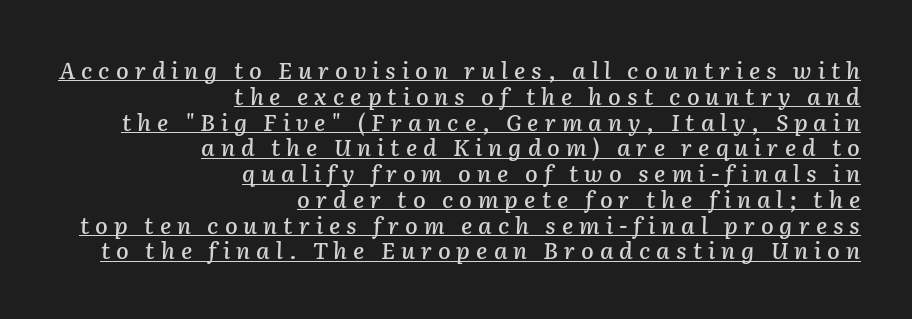
Look at the tracking — it's clearly loosened, letters drifting apart. Teacher's note: observe the even right margin — that is flush-right alignment. What's the leading like? Squeezed, with rows nearly overlapping. Notice how a bar underscores the lettering throughout. The font's italic variant was chosen for this text.
